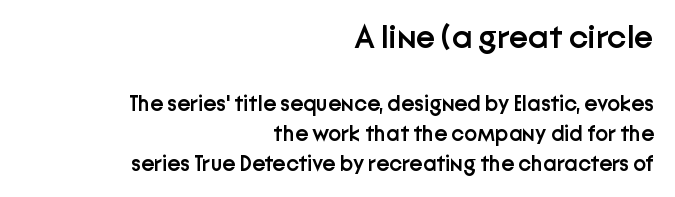
A normal amount of white space separates one row of letters from the next. The string is rendered with underlining switched off. Note the varied advance widths — an 'i' is clearly narrower than an 'm'. Caption: multi-line text, flush right, ragged left.
